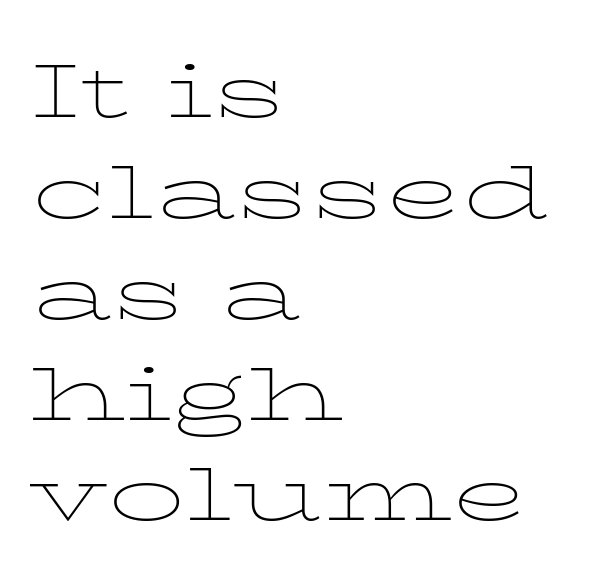
The image shows 77 px thin, wide serif type, upright; set left-aligned, normal line spacing (1.31x), normal letter spacing, not underlined; low stroke contrast and a medium x-height.
